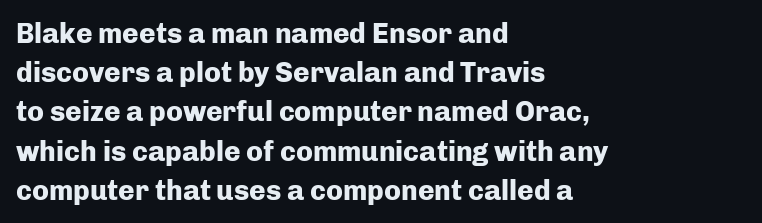
{"serif": "no", "italic": "no", "bold": "yes", "weight": "heavy", "width": "normal", "stroke_contrast": "low", "x_height": "medium", "monospaced": "no", "underline": "no", "align": "left", "line_spacing": "normal", "line_spacing_ratio": 1.4, "letter_spacing": "normal", "letter_spacing_em": 0.0, "glyph_px": 28}
